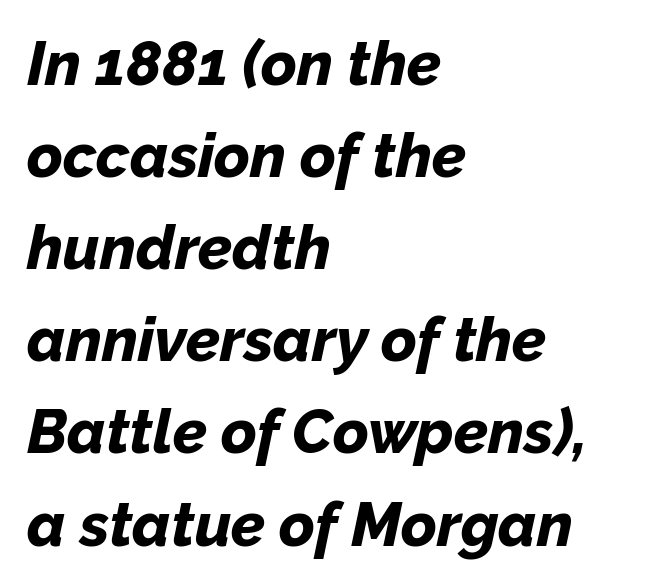
The image shows 61 px bold type, italic (leaning right); set left-aligned, normal line spacing (1.51x), normal letter spacing, not underlined; low stroke contrast and a medium x-height.
